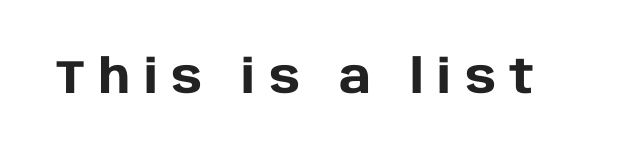
The image shows 47 px heavy sans-serif type, upright; set unusually wide letter spacing (+0.29 em), not underlined; low stroke contrast and a large x-height.
